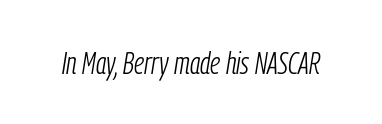
Q: Is the text bold? A: No.
Q: Is the text italic (slanted)? A: Yes, it leans right by about 9 degrees.
Q: Is the text underlined? A: No.
Q: Is the spacing between letters normal or unusually wide? A: Normal.
Q: Width (condensed, normal, or wide)? A: Condensed.
Q: Stroke contrast? A: Low.
Q: x-height? A: Medium.
Q: Monospaced? A: No.
